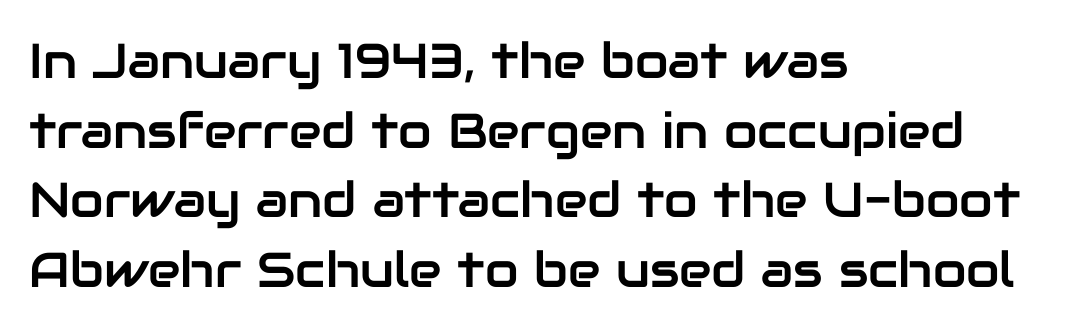
Tracking value appears to be zero — textbook default spacing. In terms of posture, this sample is upright. Think of a printed novel: that variable character pitch is what you see here. Examine the stroke ends and you'll find no serifs. Does the leading feel generous? No, just average. Clear beneath every line of the passage.
